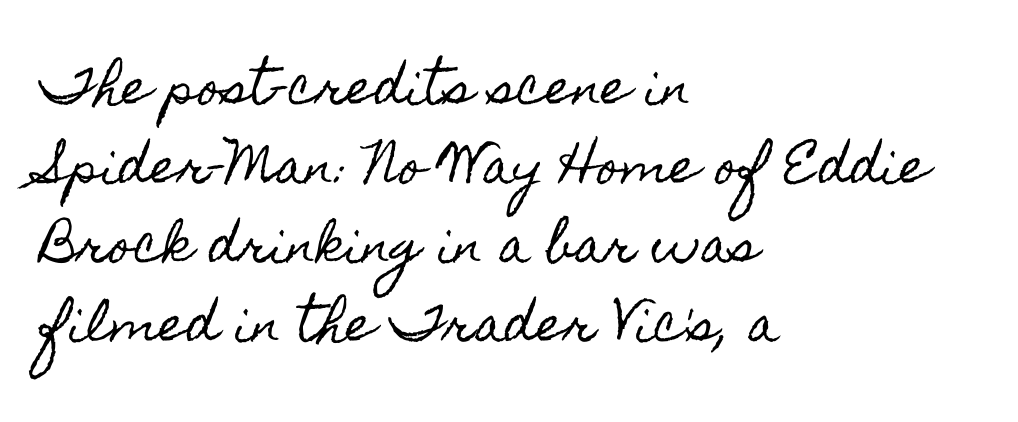
The image shows 47 px condensed type; set left-aligned, normal line spacing (1.68x), normal letter spacing, not underlined; a small x-height.
